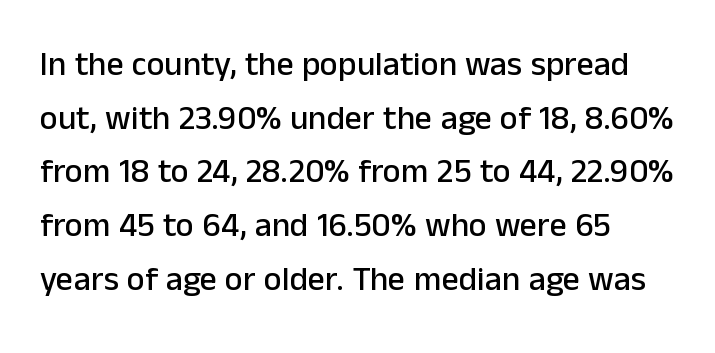
The image shows 34 px sans-serif type, upright; set left-aligned, normal line spacing (1.58x), normal letter spacing, not underlined; low stroke contrast and a medium x-height.
